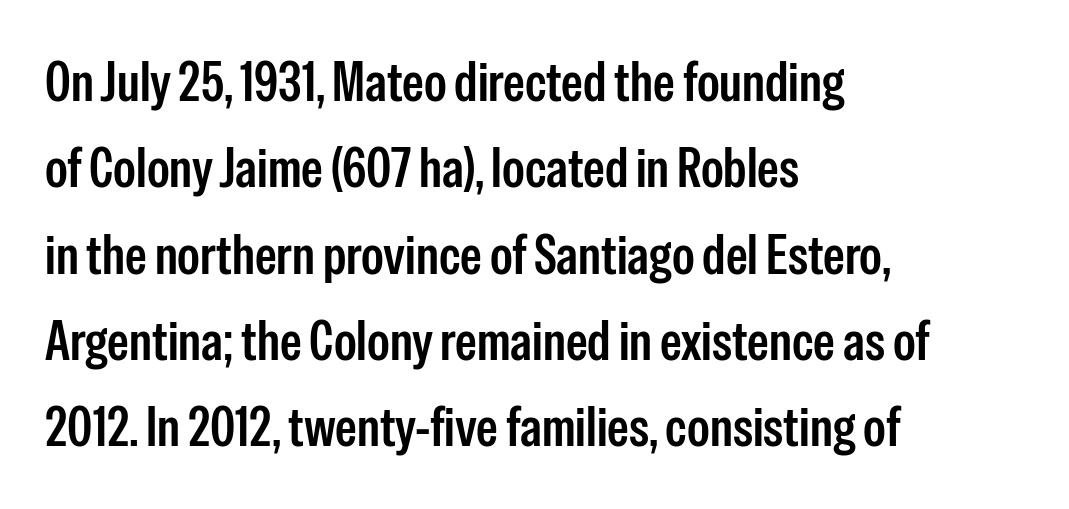
Visually the block forms a straight wall on the left and a jagged coastline on the right. Posture: straight, roman, zero tilt. Unlike a traditional serif, this face leaves its strokes unadorned. The passage shown is typed in a proportional face where columns would drift. The vertical gap from one line to the next is medium. This rendering features lettering with no underline.
